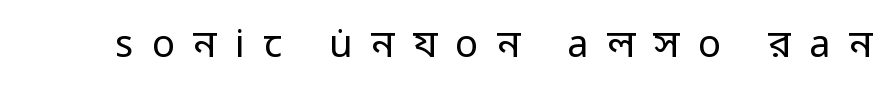
Q: Is the text bold? A: No.
Q: Is the text italic (slanted)? A: No, it is upright.
Q: Is the typeface a serif or a sans-serif typeface? A: Sans-serif.
Q: Is the text underlined? A: No.
Q: Is the spacing between letters normal or unusually wide? A: Unusually wide.
Q: Width (condensed, normal, or wide)? A: Normal.
Q: Stroke contrast? A: Low.
Q: x-height? A: Medium.
Q: Monospaced? A: No.
